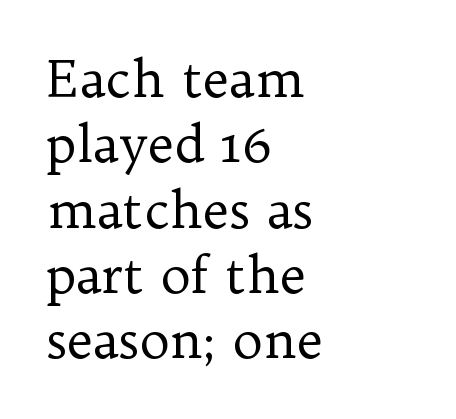
{"serif": "yes", "italic": "no", "bold": "no", "weight": "regular", "width": "normal", "stroke_contrast": "low", "x_height": "medium", "monospaced": "no", "underline": "no", "align": "left", "line_spacing": "normal", "line_spacing_ratio": 1.28, "letter_spacing": "normal", "letter_spacing_em": 0.0, "glyph_px": 51}
